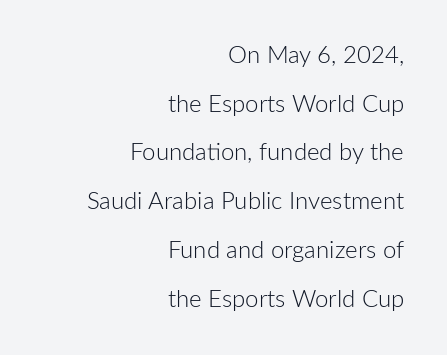
{"italic": "no", "bold": "no", "underline": "no", "align": "right", "line_spacing": "loose", "line_spacing_ratio": 2.03, "letter_spacing": "normal", "letter_spacing_em": 0.0, "glyph_px": 24}
